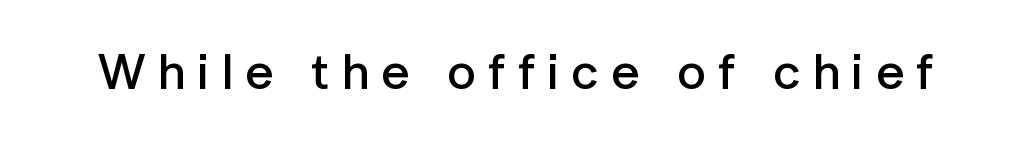
Q: Is the text bold? A: Semi-bold.
Q: Is the text italic (slanted)? A: No, it is upright.
Q: Is the typeface a serif or a sans-serif typeface? A: Sans-serif.
Q: Is the text underlined? A: No.
Q: Is the spacing between letters normal or unusually wide? A: Unusually wide.
Q: Width (condensed, normal, or wide)? A: Normal.
Q: Stroke contrast? A: Low.
Q: x-height? A: Medium.
Q: Monospaced? A: No.
